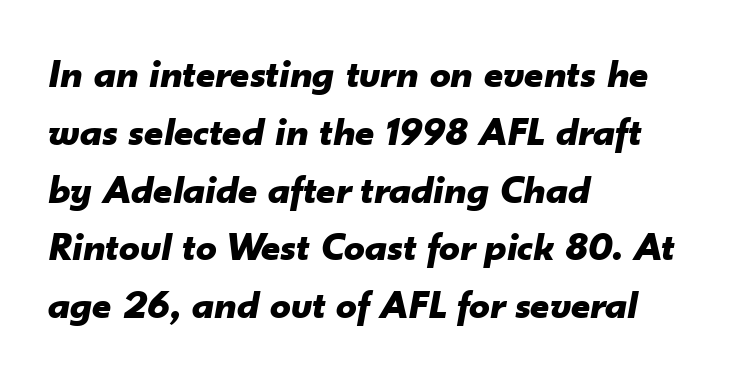
{"italic": "yes", "lean": "right", "slant_degrees": 10, "bold": "yes", "weight": "bold", "width": "normal", "stroke_contrast": "low", "x_height": "small", "monospaced": "no", "underline": "no", "align": "left", "line_spacing": "normal", "line_spacing_ratio": 1.41, "letter_spacing": "normal", "letter_spacing_em": 0.0, "glyph_px": 41}
